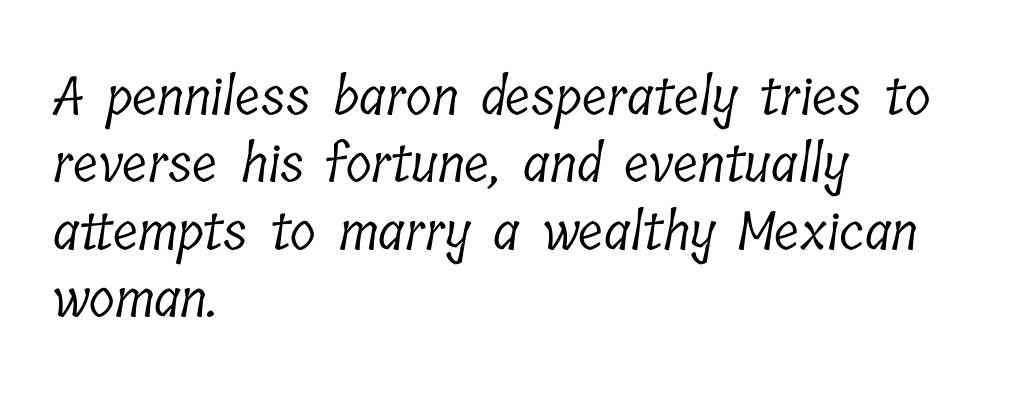
The image shows 53 px light, condensed serif type; set left-aligned, normal line spacing (1.27x), normal letter spacing, not underlined; low stroke contrast and a medium x-height.
